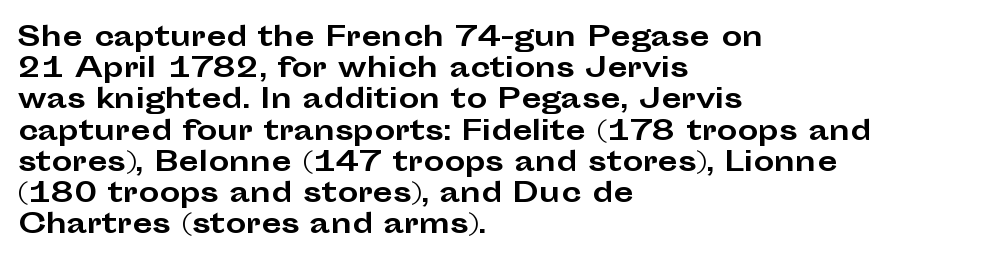
{"italic": "no", "bold": "yes", "underline": "no", "align": "left", "line_spacing_ratio": 1.2, "letter_spacing": "normal", "letter_spacing_em": 0.0, "glyph_px": 26}
